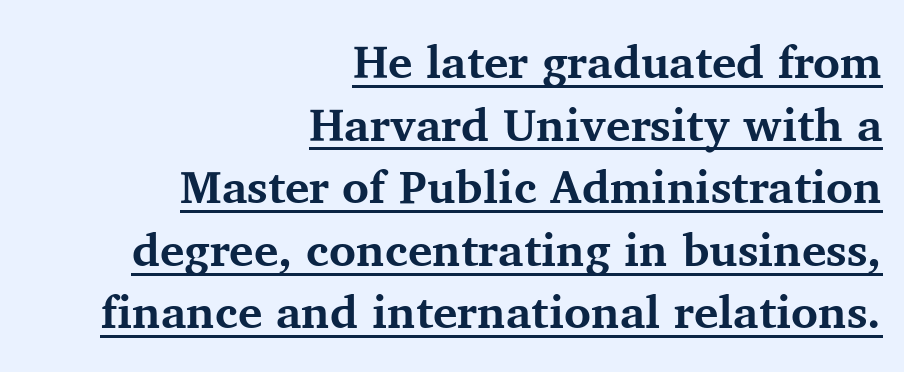
Q: Is the text bold? A: Yes.
Q: Is the text italic (slanted)? A: No, it is upright.
Q: Is the typeface a serif or a sans-serif typeface? A: Serif.
Q: Is the text underlined? A: Yes.
Q: How is the paragraph aligned? A: Right-aligned.
Q: Is the spacing between letters normal or unusually wide? A: Normal.
Q: Is the spacing between lines tight, normal or loose? A: Normal.
Q: Width (condensed, normal, or wide)? A: Normal.
Q: Stroke contrast? A: Medium.
Q: x-height? A: Medium.
Q: Monospaced? A: No.
